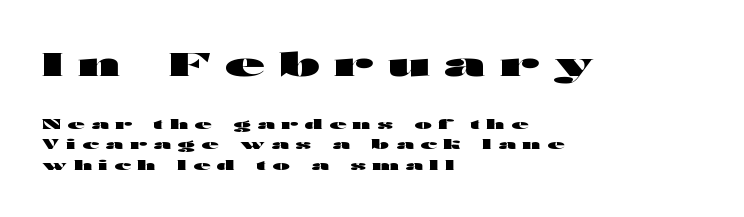
The image shows 32 px heavy, wide sans-serif type, upright; set left-aligned, normal line spacing (1.45x), unusually wide letter spacing (+0.47 em), not underlined; the first (top) block is 2.29x larger; high stroke contrast and a medium x-height.
